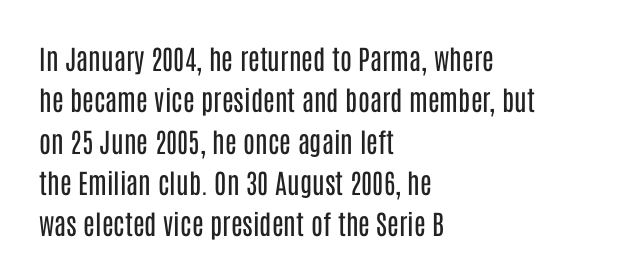
Q: Is the text bold? A: No.
Q: Is the text italic (slanted)? A: No, it is upright.
Q: Is the text underlined? A: No.
Q: How is the paragraph aligned? A: Left-aligned.
Q: Is the spacing between letters normal or unusually wide? A: Normal.
Q: Is the spacing between lines tight, normal or loose? A: Normal.
